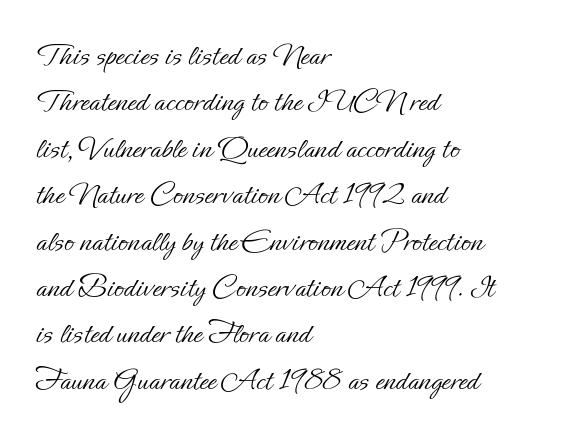
The image shows 32 px light type; set left-aligned, normal line spacing (1.45x), normal letter spacing, not underlined; low stroke contrast and a small x-height.
